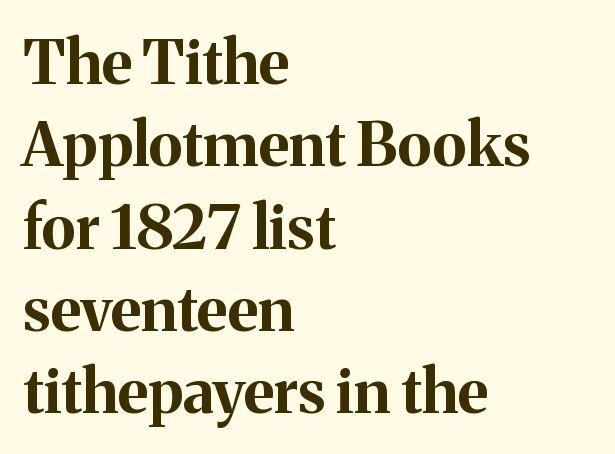
Nope, not italic — everything's standing straight. I'd describe the lettering as bold — thick and assertive. Normally led — the rows are evenly, conventionally spaced. Each letter's strokes conclude with small projecting serifs. Note the varied advance widths — an 'i' is clearly narrower than an 'm'. Just letters on the line, the space beneath them empty.
